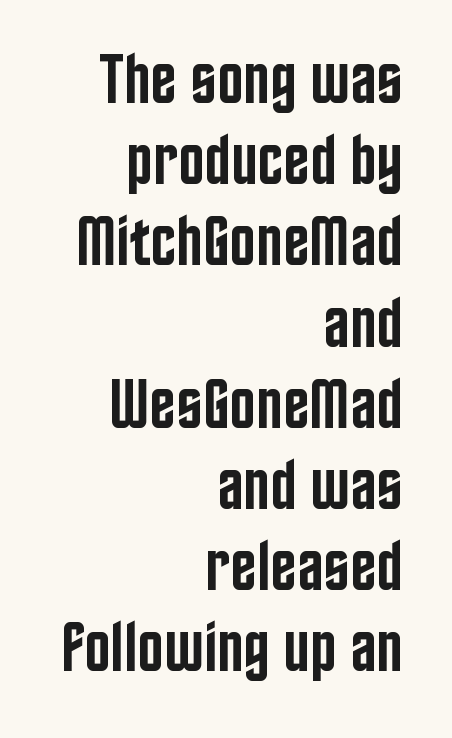
Q: Is the text bold? A: Semi-bold.
Q: Is the text italic (slanted)? A: No, it is upright.
Q: Is the typeface a serif or a sans-serif typeface? A: Sans-serif.
Q: Is the text underlined? A: No.
Q: How is the paragraph aligned? A: Right-aligned.
Q: Is the spacing between letters normal or unusually wide? A: Normal.
Q: Width (condensed, normal, or wide)? A: Condensed.
Q: Stroke contrast? A: Low.
Q: x-height? A: Large.
Q: Monospaced? A: No.
